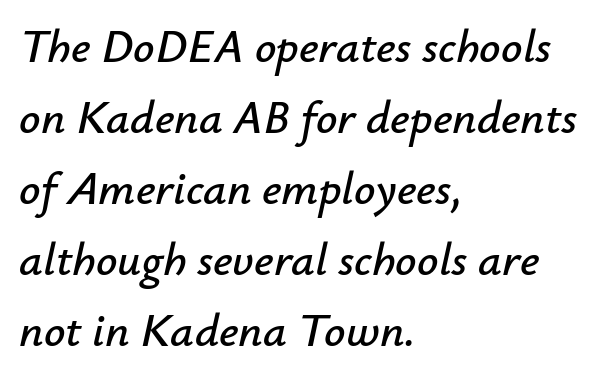
The image shows 47 px text type, italic (leaning right); set left-aligned, normal line spacing (1.51x), normal letter spacing, not underlined; low stroke contrast and a small x-height.
